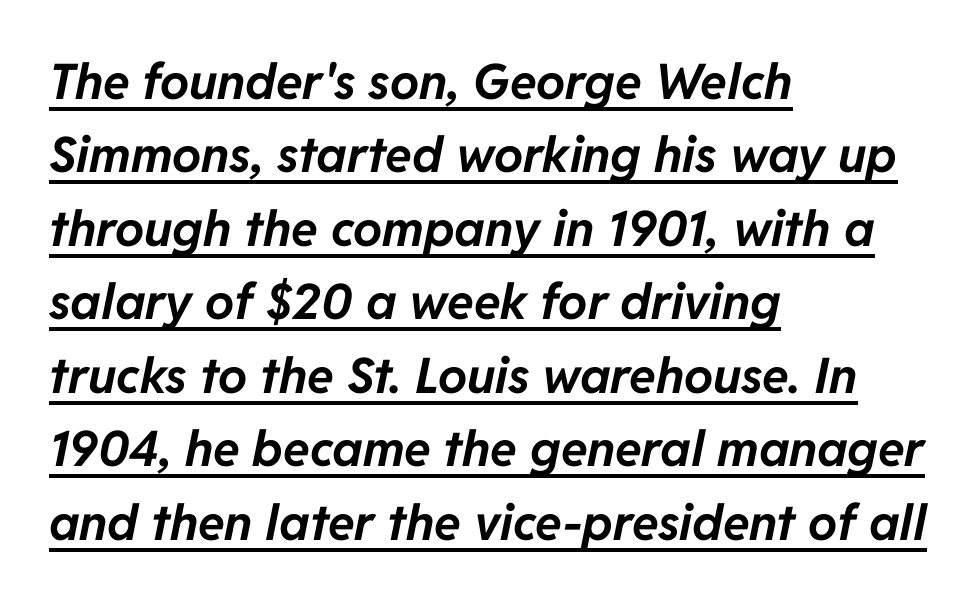
Heavy-handed strokes throughout: this text is bold. Characters follow at the spacing the type designer built in. The lines are quadded left. Think of a printed novel: that variable character pitch is what you see here. A normal amount of white space separates one row of letters from the next. The rendering uses the underline text-decoration.
